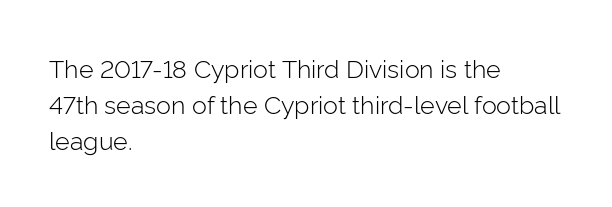
Q: Is the text bold? A: No.
Q: Is the text italic (slanted)? A: No, it is upright.
Q: Is the text underlined? A: No.
Q: How is the paragraph aligned? A: Left-aligned.
Q: Is the spacing between letters normal or unusually wide? A: Normal.
Q: Is the spacing between lines tight, normal or loose? A: Normal.
